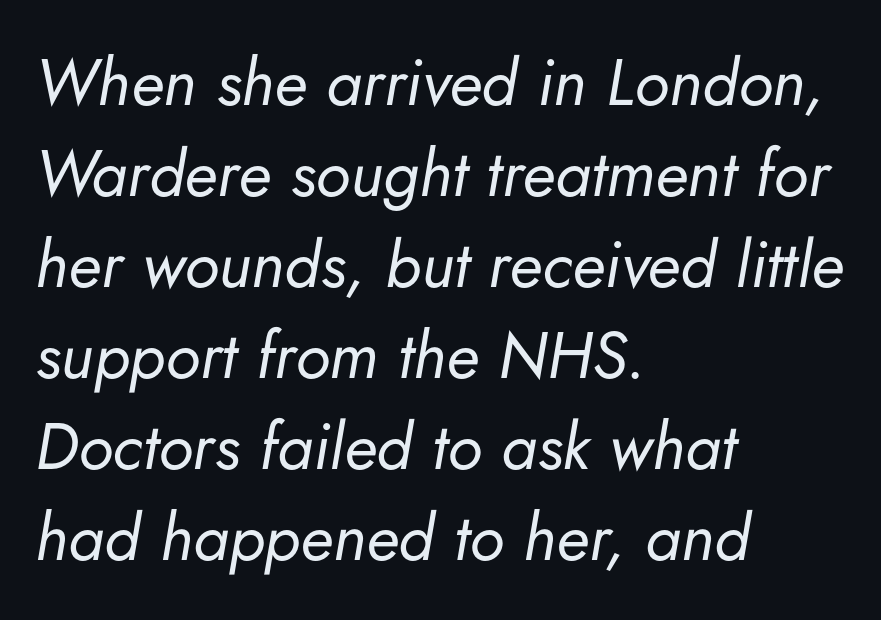
{"italic": "yes", "lean": "right", "slant_degrees": 5, "bold": "no", "weight": "regular", "width": "normal", "stroke_contrast": "low", "x_height": "small", "monospaced": "no", "underline": "no", "align": "left", "line_spacing": "normal", "line_spacing_ratio": 1.4, "letter_spacing": "normal", "letter_spacing_em": 0.0, "glyph_px": 65}
